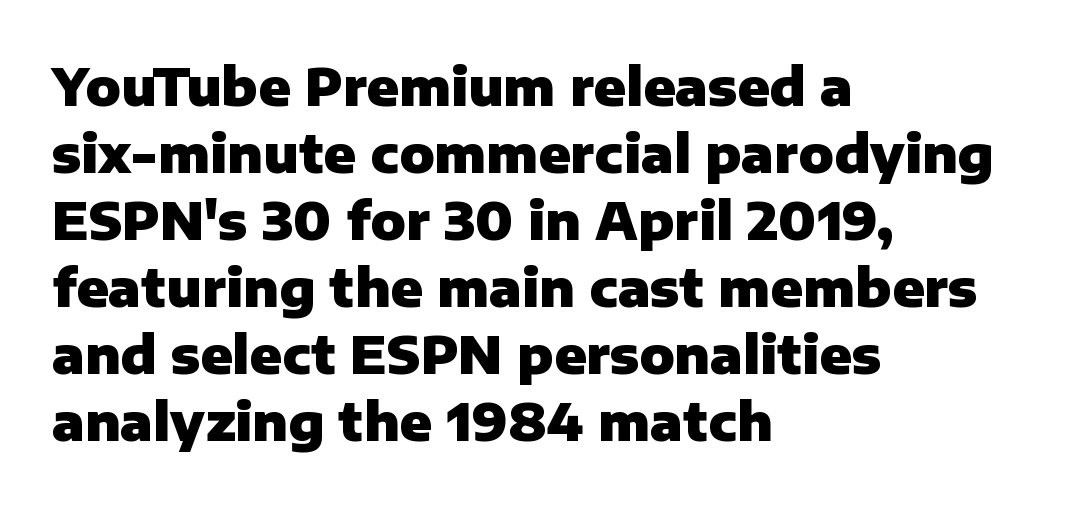
{"serif": "no", "italic": "no", "bold": "yes", "weight": "heavy", "width": "normal", "stroke_contrast": "low", "x_height": "medium", "monospaced": "no", "underline": "no", "align": "left", "line_spacing": "normal", "line_spacing_ratio": 1.29, "letter_spacing": "normal", "letter_spacing_em": 0.0, "glyph_px": 52}
